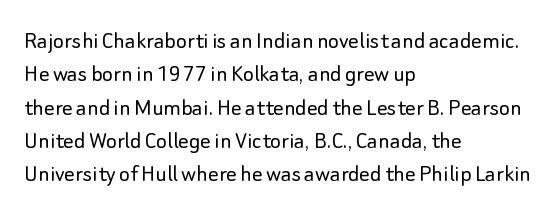
Q: Is the text bold? A: No.
Q: Is the text italic (slanted)? A: No, it is upright.
Q: Is the text underlined? A: No.
Q: How is the paragraph aligned? A: Left-aligned.
Q: Is the spacing between letters normal or unusually wide? A: Normal.
Q: Is the spacing between lines tight, normal or loose? A: Normal.
